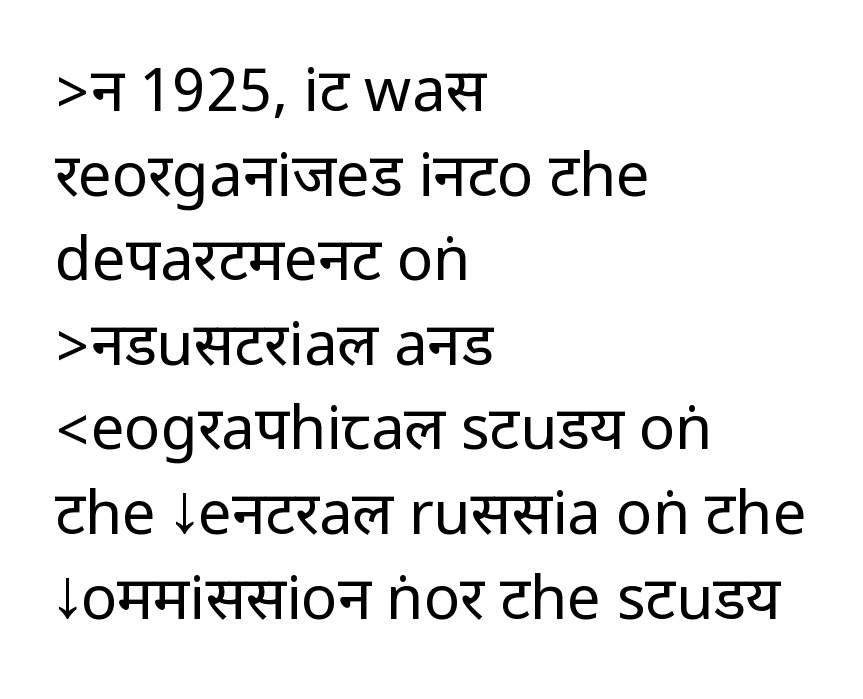
The image shows 60 px regular-weight, condensed sans-serif type, upright; set left-aligned, normal line spacing (1.41x), normal letter spacing, not underlined; low stroke contrast.
